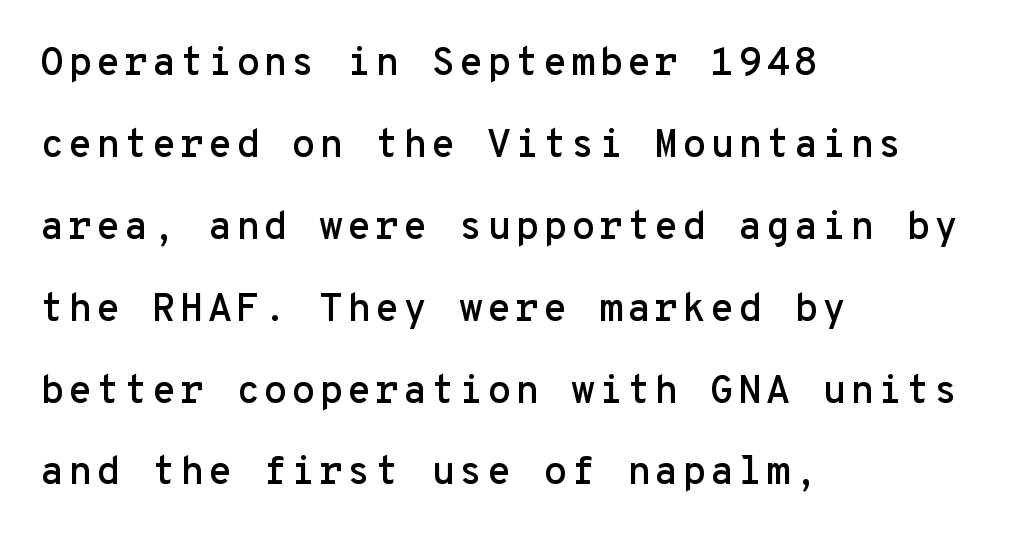
The image shows 39 px sans-serif type, upright, monospaced; set left-aligned, loose line spacing (2.1x), not underlined; low stroke contrast and a medium x-height.
